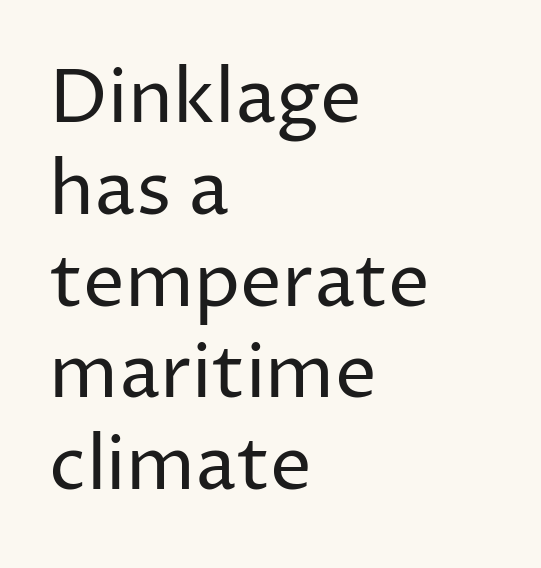
{"serif": "no", "italic": "no", "bold": "no", "weight": "regular", "width": "normal", "stroke_contrast": "low", "x_height": "medium", "monospaced": "no", "underline": "no", "align": "left", "line_spacing_ratio": 1.24, "letter_spacing": "normal", "letter_spacing_em": 0.0, "glyph_px": 74}
